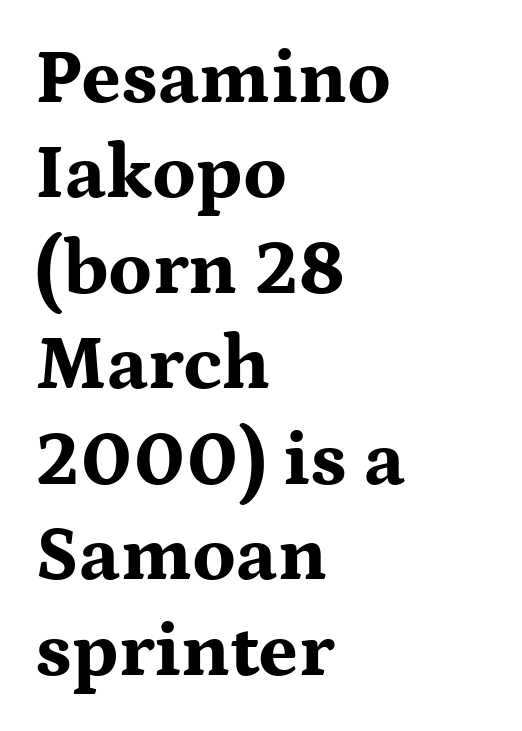
{"serif": "yes", "italic": "no", "bold": "yes", "weight": "bold", "width": "wide", "stroke_contrast": "medium", "x_height": "medium", "monospaced": "no", "underline": "no", "align": "left", "line_spacing_ratio": 1.24, "letter_spacing": "normal", "letter_spacing_em": 0.0, "glyph_px": 77}
